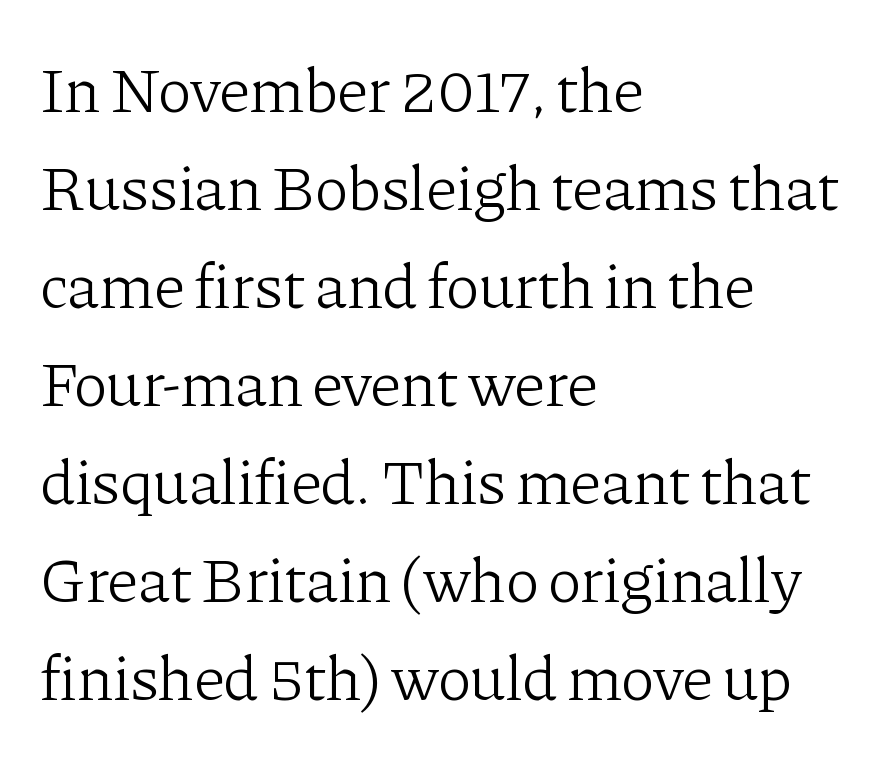
The image shows 64 px light serif type, upright; set left-aligned, normal line spacing (1.53x), normal letter spacing, not underlined; low stroke contrast and a medium x-height.
